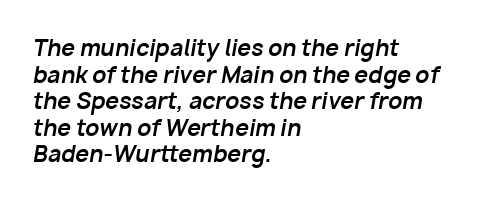
The rendering applies a slant to the glyphs. Horizontal alignment here is leftward, the default for most running prose. Anything drawn beneath the words? Only blank space. Observe the ordinary spacing: letters are neighbours, not strangers. A dark, heavy texture on the line: the type is bold.
